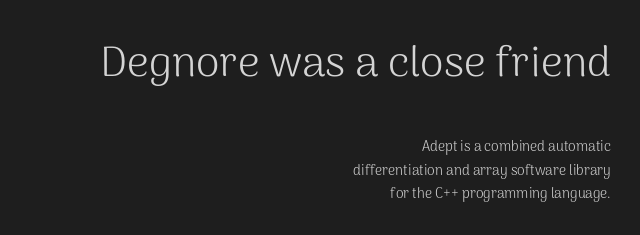
{"serif": "no", "italic": "no", "bold": "no", "weight": "light", "width": "normal", "stroke_contrast": "medium", "x_height": "medium", "monospaced": "no", "underline": "no", "align": "right", "line_spacing": "normal", "line_spacing_ratio": 1.67, "letter_spacing": "normal", "letter_spacing_em": 0.0, "larger_block": "first", "size_ratio": 3.07, "glyph_px": 43}
